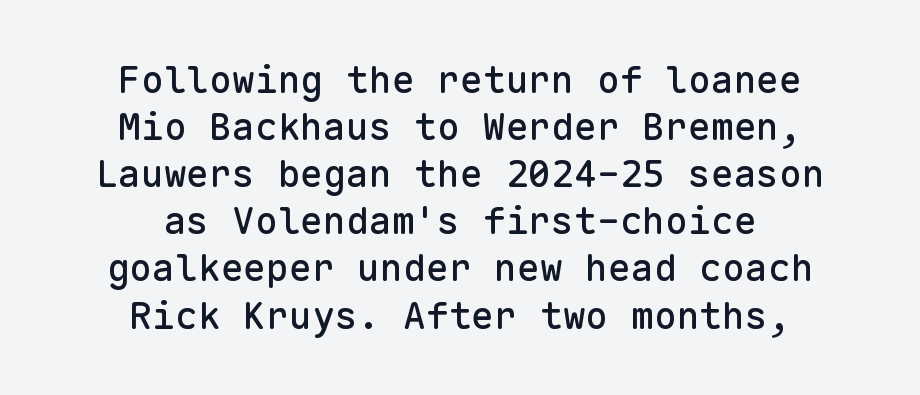
{"serif": "no", "italic": "no", "width": "normal", "stroke_contrast": "low", "x_height": "medium", "monospaced": "yes", "underline": "no", "align": "center", "line_spacing_ratio": 1.24, "letter_spacing": "normal", "letter_spacing_em": 0.0, "glyph_px": 38}
